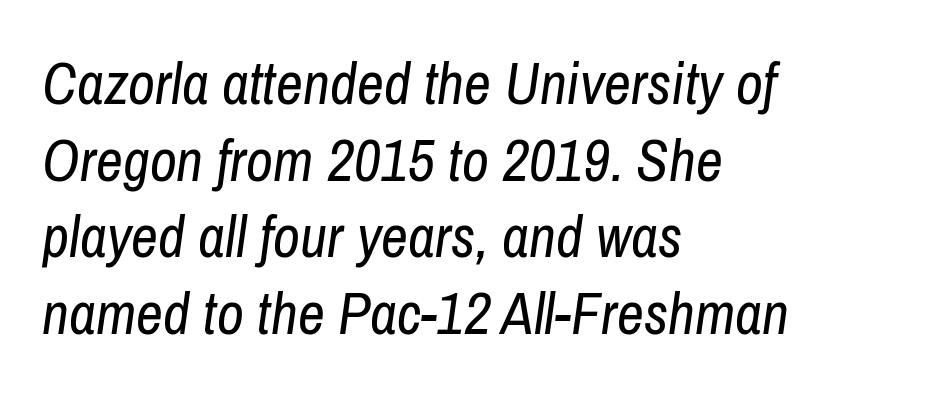
The image shows 59 px regular-weight, condensed type, italic (leaning right); set left-aligned, normal line spacing (1.3x), normal letter spacing, not underlined; low stroke contrast and a medium x-height.
